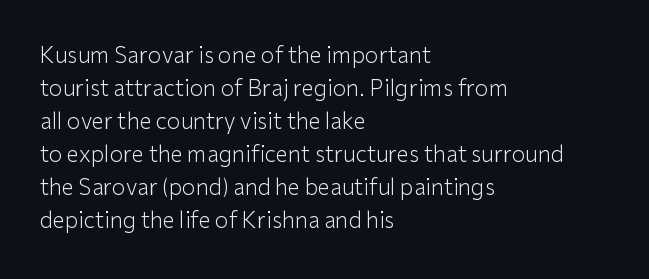
In terms of leading, this rendering sits right in the middle. Quick note: not italic, upright. Stems here are at most as thick as an everyday book face. Letter spacing: default.
